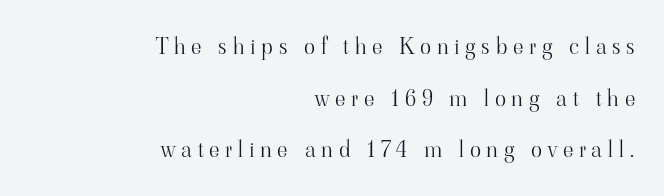
Decoration check: the copy has no underline. Short and long lines alike share a common ending point at right. Heft: none added — not bold. The passage shown stacks its lines with a broad gap. Substantial extra tracking has been applied to these lines.
